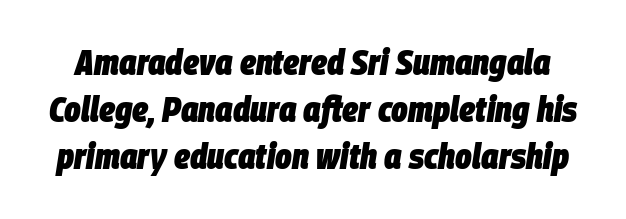
Q: Is the text bold? A: Yes.
Q: Is the text italic (slanted)? A: Yes, it leans right by about 9 degrees.
Q: Is the text underlined? A: No.
Q: Is the spacing between letters normal or unusually wide? A: Normal.
Q: Is the spacing between lines tight, normal or loose? A: Normal.
Q: Width (condensed, normal, or wide)? A: Condensed.
Q: Stroke contrast? A: Low.
Q: x-height? A: Large.
Q: Monospaced? A: No.
